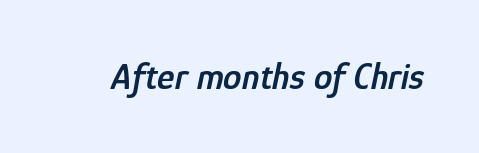
Italic: yes, the glyphs are oblique. Caption: standard tracking, unaltered. Here the designer chose a conventional face with non-uniform glyph widths. The space beneath each line is pristine and unruled. What weight is shown? A semibold, between regular and bold.
